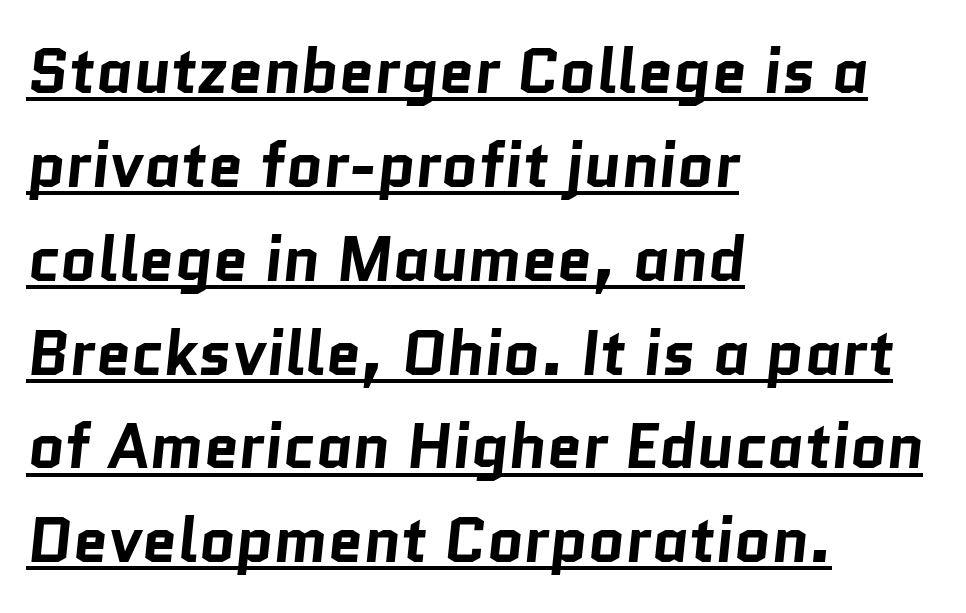
Has an underline been added? It has. This sample has the flowing, uneven cadence of proportional lettering. Caption: bold face, heavy strokes. This rendering leaves character spacing at its baseline value.
